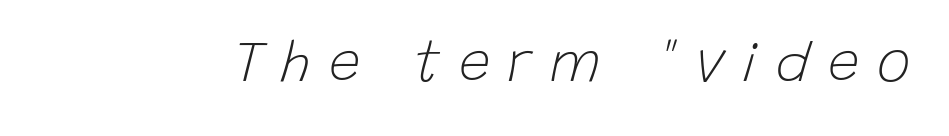
{"italic": "yes", "lean": "right", "slant_degrees": 15, "bold": "no", "weight": "light", "width": "normal", "stroke_contrast": "low", "x_height": "large", "monospaced": "no", "underline": "no", "letter_spacing": "wide", "letter_spacing_em": 0.31, "glyph_px": 57}
